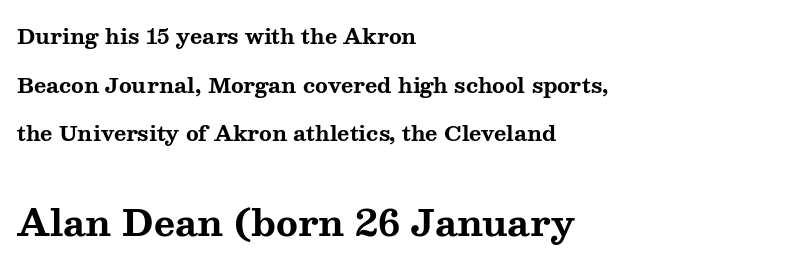
Q: Is the text bold? A: Yes.
Q: Is the text italic (slanted)? A: No, it is upright.
Q: Is the typeface a serif or a sans-serif typeface? A: Serif.
Q: Is the text underlined? A: No.
Q: How is the paragraph aligned? A: Left-aligned.
Q: Is the spacing between letters normal or unusually wide? A: Normal.
Q: Is the spacing between lines tight, normal or loose? A: Loose.
Q: Which block of text is set in a larger size, the first (top) or the second (bottom)? A: The second (bottom) one.
Q: Width (condensed, normal, or wide)? A: Wide.
Q: Stroke contrast? A: Medium.
Q: x-height? A: Medium.
Q: Monospaced? A: No.
